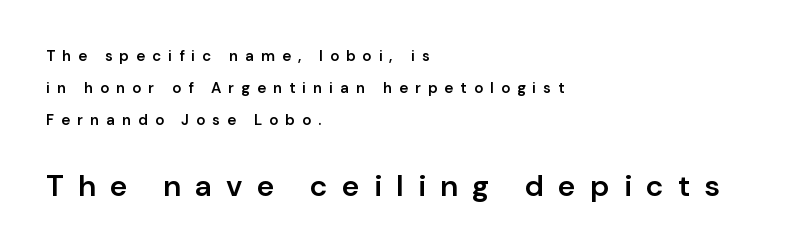
Q: Is the text bold? A: Semi-bold.
Q: Is the text italic (slanted)? A: No, it is upright.
Q: Is the typeface a serif or a sans-serif typeface? A: Sans-serif.
Q: Is the text underlined? A: No.
Q: How is the paragraph aligned? A: Left-aligned.
Q: Is the spacing between letters normal or unusually wide? A: Unusually wide.
Q: Is the spacing between lines tight, normal or loose? A: Loose.
Q: Which block of text is set in a larger size, the first (top) or the second (bottom)? A: The second (bottom) one.
Q: Width (condensed, normal, or wide)? A: Normal.
Q: Stroke contrast? A: Low.
Q: x-height? A: Medium.
Q: Monospaced? A: No.
